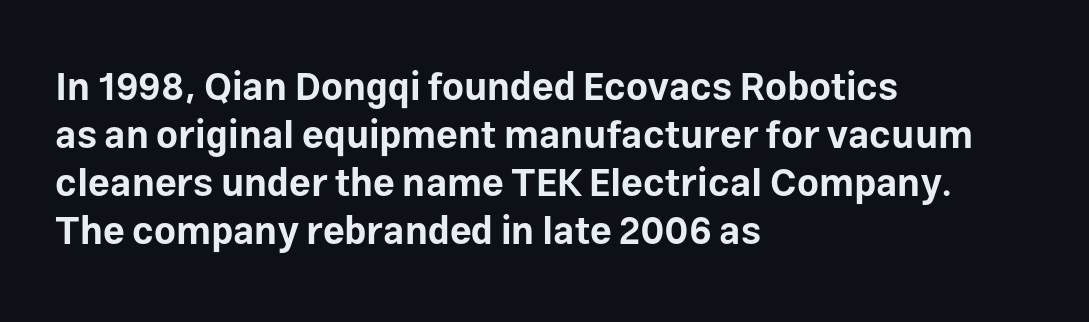
The space beneath each line is pristine and unruled. The passage shown is emphatically bold. Nope, not italic — everything's standing straight. The passage shown has conventional tracking throughout.
